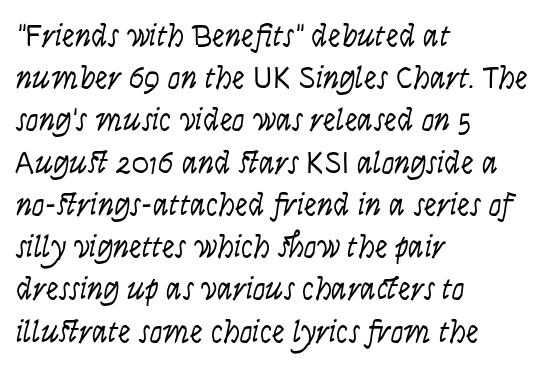
{"serif": "no", "bold": "no", "weight": "light", "width": "condensed", "stroke_contrast": "low", "x_height": "large", "monospaced": "no", "underline": "no", "align": "left", "line_spacing": "normal", "line_spacing_ratio": 1.32, "letter_spacing": "normal", "letter_spacing_em": 0.0, "glyph_px": 32}
